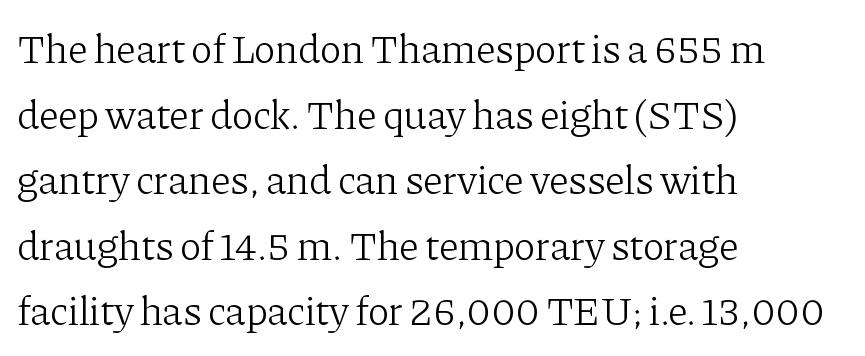
Style check: upright. Classification — serif. Each letter keeps its own natural width here, so spacing adapts to shape. The specimen omits any rule beneath the text block's lines. You could call the tracking neutral — neither tight nor loose.
